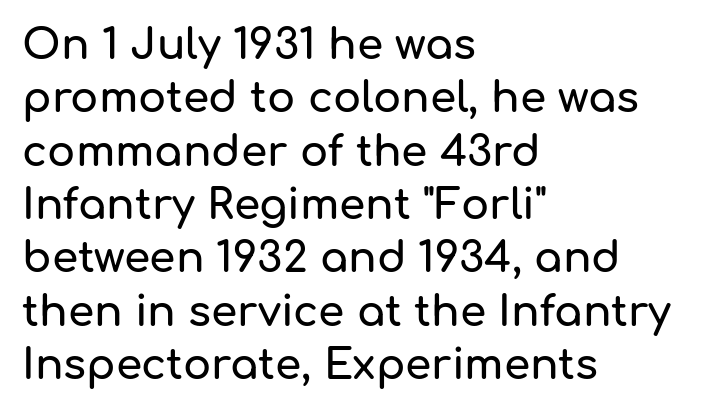
Q: Is the text italic (slanted)? A: No, it is upright.
Q: Is the typeface a serif or a sans-serif typeface? A: Sans-serif.
Q: Is the text underlined? A: No.
Q: How is the paragraph aligned? A: Left-aligned.
Q: Is the spacing between letters normal or unusually wide? A: Normal.
Q: Is the spacing between lines tight, normal or loose? A: Normal.
Q: Width (condensed, normal, or wide)? A: Normal.
Q: Stroke contrast? A: Low.
Q: x-height? A: Medium.
Q: Monospaced? A: No.
